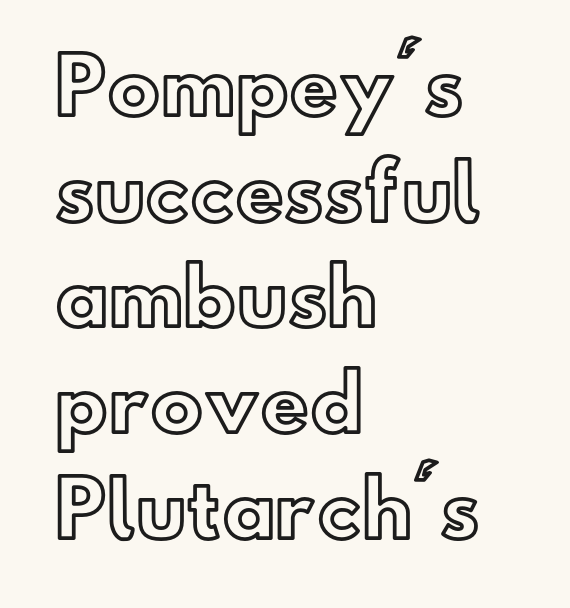
Every character sits straight up, as roman type does. Proportional: the letters do not fall into vertical columns. Students, observe: this is what conventionally led text looks like. This sample uses plain, unmodified letter spacing. Line starts are locked; line ends wander.
